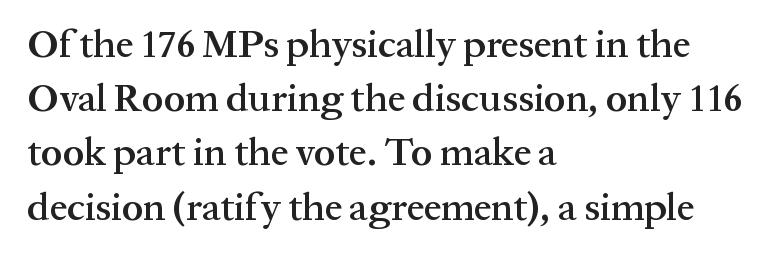
{"serif": "yes", "italic": "no", "bold": "semi", "weight": "semibold", "width": "normal", "stroke_contrast": "medium", "x_height": "medium", "monospaced": "no", "underline": "no", "align": "left", "line_spacing": "normal", "line_spacing_ratio": 1.39, "letter_spacing": "normal", "letter_spacing_em": 0.0, "glyph_px": 39}
